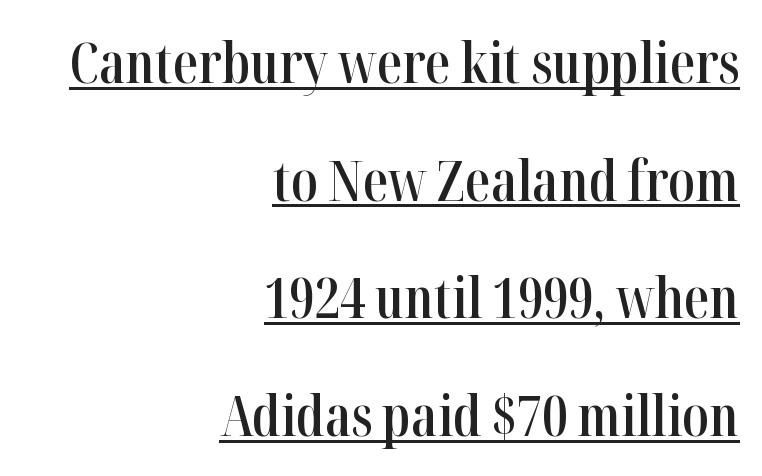
{"serif": "yes", "italic": "no", "bold": "semi", "weight": "semibold", "width": "condensed", "stroke_contrast": "high", "x_height": "medium", "monospaced": "no", "underline": "yes", "align": "right", "line_spacing": "loose", "line_spacing_ratio": 2.1, "letter_spacing": "normal", "letter_spacing_em": 0.0, "glyph_px": 56}
